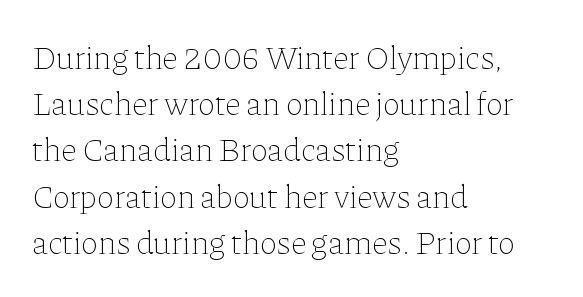
Q: Is the text bold? A: No.
Q: Is the text italic (slanted)? A: No, it is upright.
Q: Is the text underlined? A: No.
Q: How is the paragraph aligned? A: Left-aligned.
Q: Is the spacing between letters normal or unusually wide? A: Normal.
Q: Is the spacing between lines tight, normal or loose? A: Normal.
Q: Width (condensed, normal, or wide)? A: Normal.
Q: Stroke contrast? A: Low.
Q: x-height? A: Medium.
Q: Monospaced? A: No.
